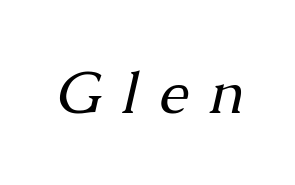
The image shows 59 px regular-weight serif type, italic (leaning right); set unusually wide letter spacing (+0.35 em), not underlined; medium stroke contrast and a medium x-height.
